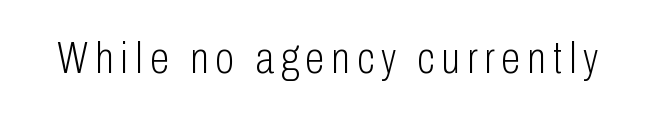
Q: Is the text bold? A: No.
Q: Is the text italic (slanted)? A: No, it is upright.
Q: Is the typeface a serif or a sans-serif typeface? A: Sans-serif.
Q: Is the text underlined? A: No.
Q: Width (condensed, normal, or wide)? A: Condensed.
Q: Stroke contrast? A: Low.
Q: x-height? A: Medium.
Q: Monospaced? A: No.
